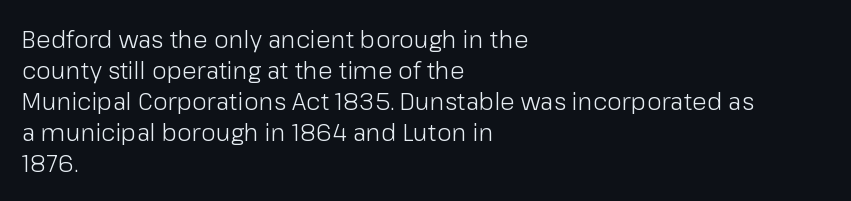
Q: Is the text bold? A: No.
Q: Is the text italic (slanted)? A: No, it is upright.
Q: Is the text underlined? A: No.
Q: How is the paragraph aligned? A: Left-aligned.
Q: Is the spacing between letters normal or unusually wide? A: Normal.
Q: Is the spacing between lines tight, normal or loose? A: Normal.
